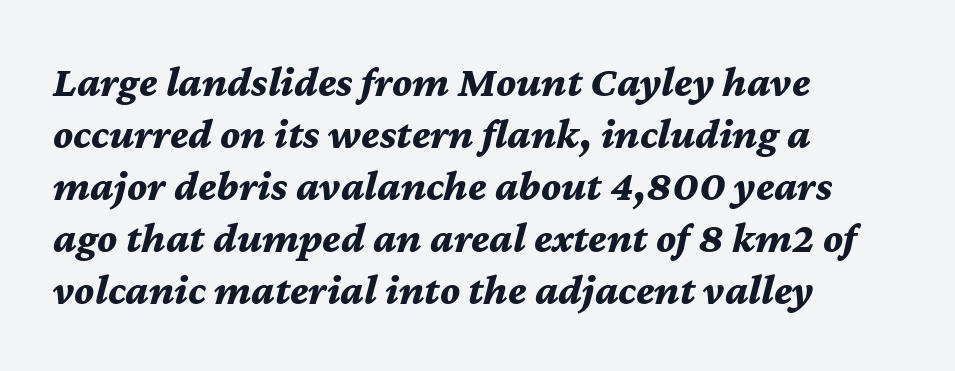
Yep, that's italic — everything's leaning. Bare-footed words on every line. This sample has the flowing, uneven cadence of proportional lettering. Emphasis by weight is at full strength: bold. Teacher's note: observe the even left margin — that is flush-left alignment.
